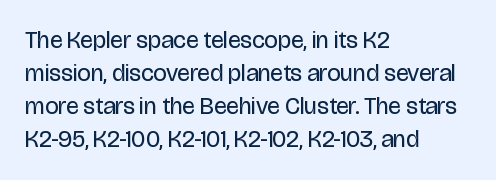
Q: Is the text bold? A: No.
Q: Is the text italic (slanted)? A: No, it is upright.
Q: Is the text underlined? A: No.
Q: How is the paragraph aligned? A: Left-aligned.
Q: Is the spacing between letters normal or unusually wide? A: Normal.
Q: Is the spacing between lines tight, normal or loose? A: Normal.
